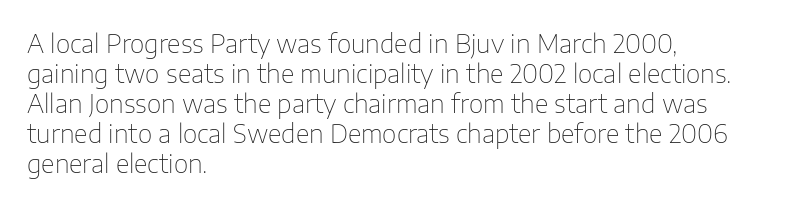
Q: Is the text bold? A: No.
Q: Is the text italic (slanted)? A: No, it is upright.
Q: Is the text underlined? A: No.
Q: How is the paragraph aligned? A: Left-aligned.
Q: Is the spacing between letters normal or unusually wide? A: Normal.
